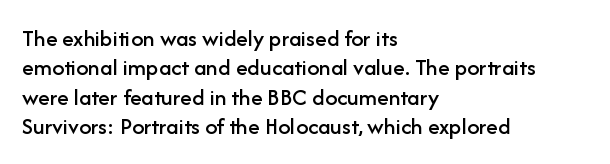
{"italic": "no", "underline": "no", "align": "left", "line_spacing_ratio": 1.22, "letter_spacing": "normal", "letter_spacing_em": 0.0, "glyph_px": 24}
